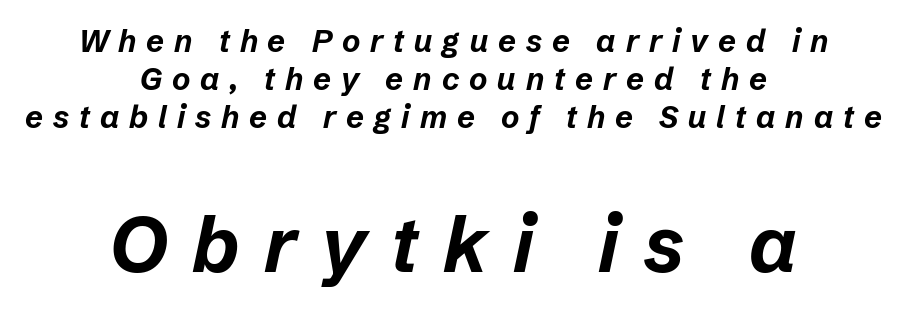
The image shows 77 px bold type, italic (leaning right); set centered, line spacing 1.22x, unusually wide letter spacing (+0.32 em), not underlined; the second (bottom) block is 2.48x larger; low stroke contrast and a medium x-height.
